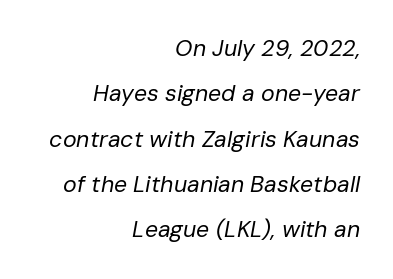
The glyphs are unaccompanied by any horizontal stroke below them. Standard letterfit; no display-style spreading of the glyphs. This sample uses an oblique cut, with every glyph tilted off the vertical. You could fit nearly another row in the gap between these rows.
